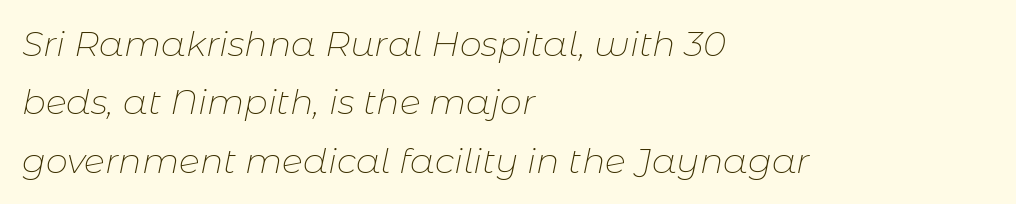
{"italic": "yes", "lean": "right", "slant_degrees": 11, "bold": "no", "weight": "thin", "width": "normal", "stroke_contrast": "low", "x_height": "medium", "monospaced": "no", "underline": "no", "align": "left", "line_spacing": "normal", "line_spacing_ratio": 1.67, "letter_spacing": "normal", "letter_spacing_em": 0.0, "glyph_px": 35}
